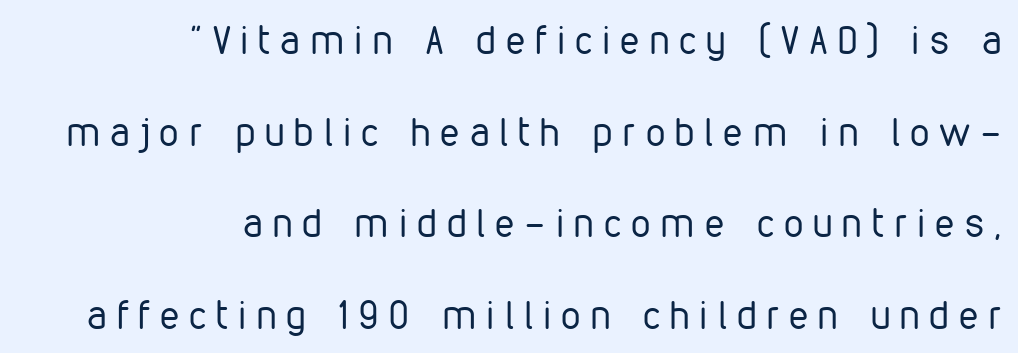
The image shows 39 px regular-weight, condensed sans-serif type, upright; set right-aligned, loose line spacing (2.35x), unusually wide letter spacing (+0.26 em), not underlined; low stroke contrast and a medium x-height.
